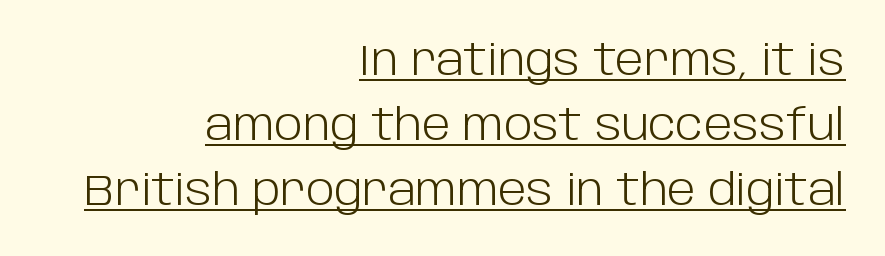
Weight: not bold — regular or lighter. Tall strokes in this sample are plumb rather than angled. The text block is weighted toward the right margin, trailing off unevenly leftward. Honestly, the row spacing looks completely unremarkable.
